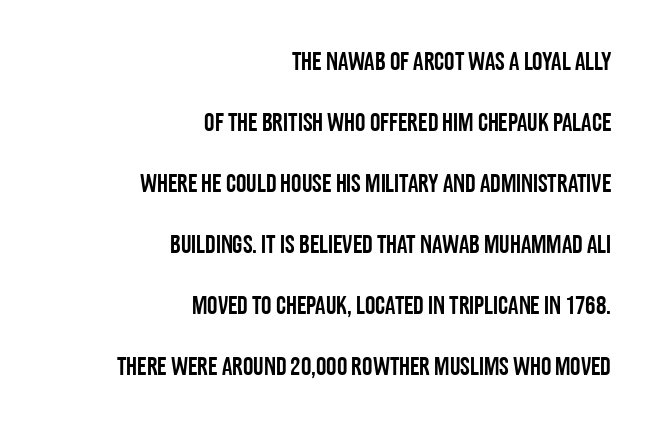
The line texture is even and compact thanks to regular tracking. A student would call this right alignment; a typographer would say flush right, rag left. You could fit nearly another row in the gap between these rows. Is there any slant? The stems are plumb.
